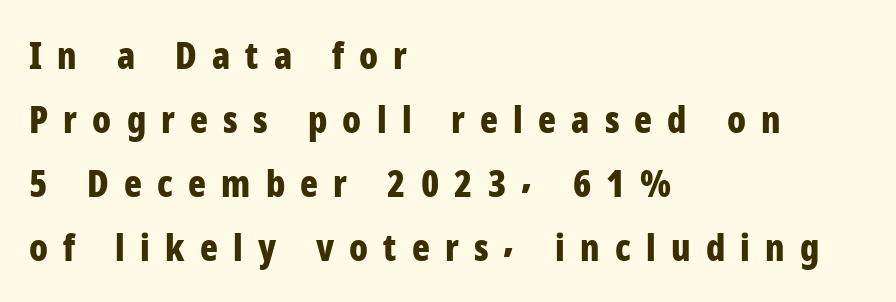
The image shows 37 px bold, condensed sans-serif type, upright; set left-aligned, line spacing 1.73x, unusually wide letter spacing (+0.41 em), not underlined; low stroke contrast and a medium x-height.
